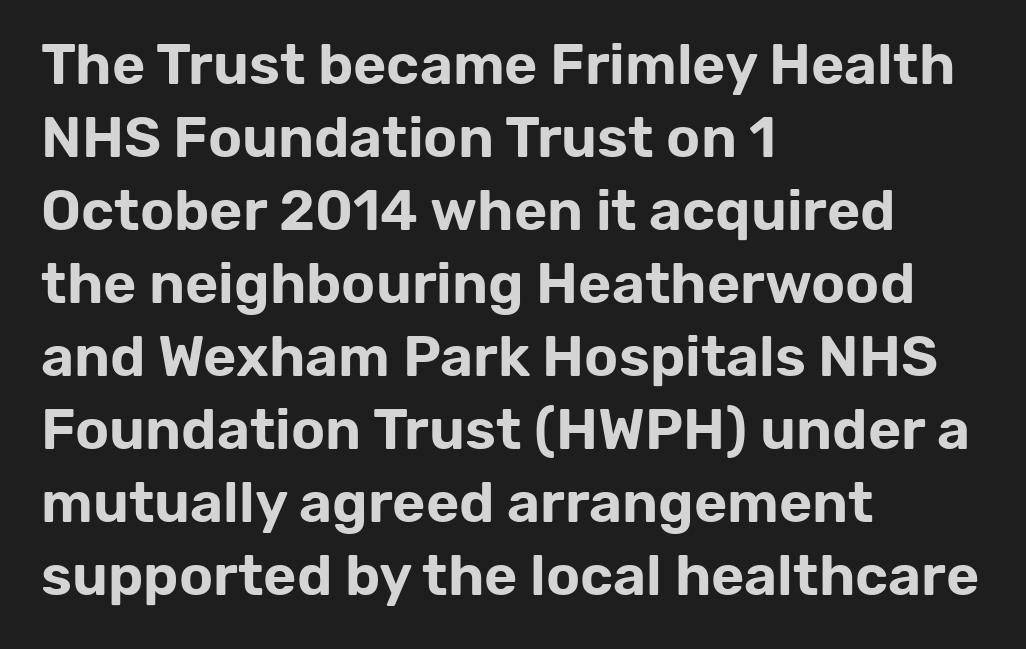
The image shows 57 px sans-serif type, upright; set left-aligned, normal line spacing (1.28x), normal letter spacing, not underlined; low stroke contrast and a medium x-height.
